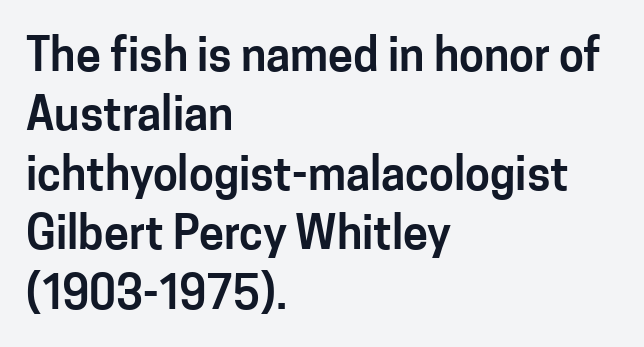
The font family rendered here belongs to the sans-serif group. The rows are spaced the way most documents space them. This sample has the flowing, uneven cadence of proportional lettering. Posture: straight, roman, zero tilt.
